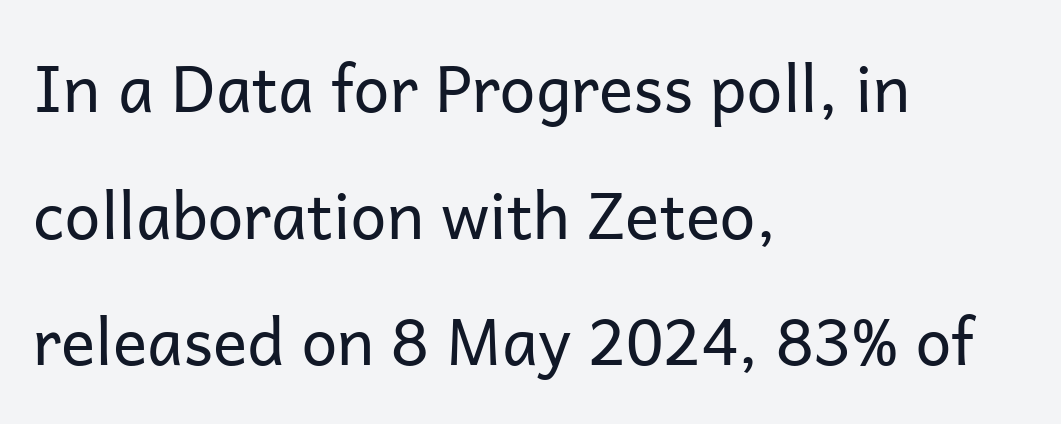
{"serif": "no", "italic": "no", "bold": "no", "weight": "regular", "width": "normal", "stroke_contrast": "low", "x_height": "medium", "monospaced": "no", "underline": "no", "align": "left", "line_spacing": "loose", "line_spacing_ratio": 1.98, "letter_spacing": "normal", "letter_spacing_em": 0.0, "glyph_px": 64}
